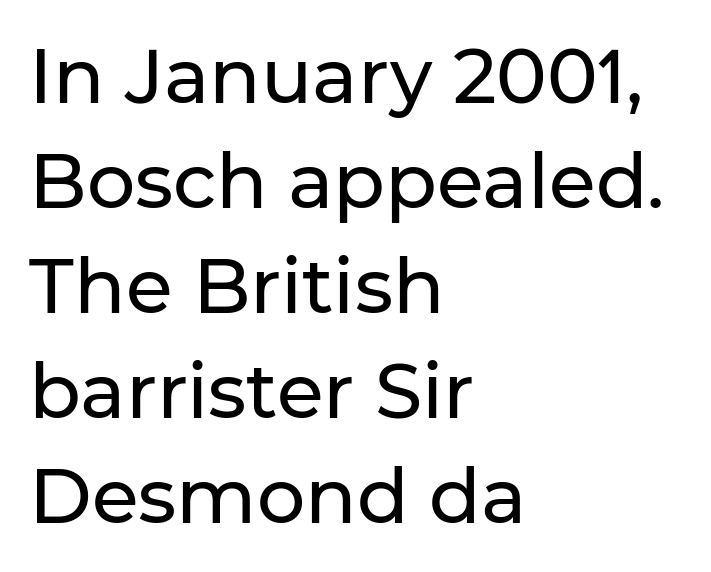
The image shows 76 px sans-serif type, upright; set left-aligned, normal line spacing (1.38x), normal letter spacing, not underlined; low stroke contrast and a medium x-height.
